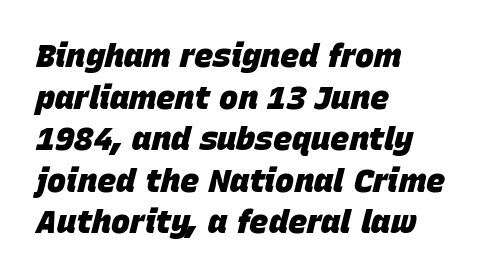
Q: Is the text bold? A: Yes.
Q: Is the text italic (slanted)? A: Yes, it leans right by about 15 degrees.
Q: Is the text underlined? A: No.
Q: How is the paragraph aligned? A: Left-aligned.
Q: Is the spacing between letters normal or unusually wide? A: Normal.
Q: Is the spacing between lines tight, normal or loose? A: Normal.
Q: Width (condensed, normal, or wide)? A: Normal.
Q: Stroke contrast? A: Low.
Q: x-height? A: Large.
Q: Monospaced? A: No.
